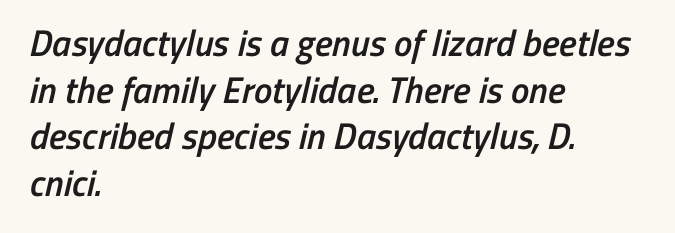
Any mark beneath the type? The region is blank. Short and long lines alike share a common starting point at left. A typesetter would call this leading conventional body-copy spacing. Note the varied advance widths — an 'i' is clearly narrower than an 'm'.
